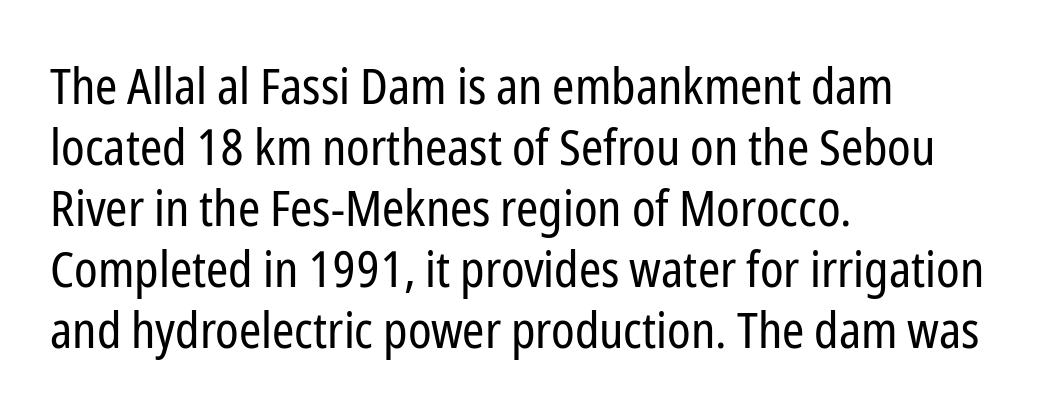
The image shows 50 px regular-weight, condensed sans-serif type, upright; set left-aligned, line spacing 1.22x, normal letter spacing, not underlined; low stroke contrast and a medium x-height.
